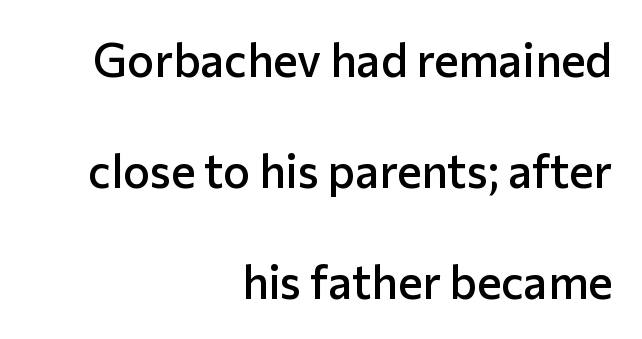
The image shows 46 px semibold sans-serif type, upright; set right-aligned, loose line spacing (2.41x), normal letter spacing, not underlined; low stroke contrast and a medium x-height.
